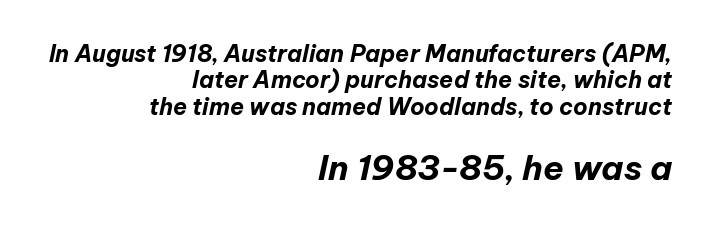
Q: Is the text bold? A: Yes.
Q: Is the text italic (slanted)? A: Yes, it leans right by about 12 degrees.
Q: Is the text underlined? A: No.
Q: How is the paragraph aligned? A: Right-aligned.
Q: Is the spacing between letters normal or unusually wide? A: Normal.
Q: Is the spacing between lines tight, normal or loose? A: Tight.
Q: Which block of text is set in a larger size, the first (top) or the second (bottom)? A: The second (bottom) one.
Q: Width (condensed, normal, or wide)? A: Normal.
Q: Stroke contrast? A: Low.
Q: x-height? A: Medium.
Q: Monospaced? A: No.
